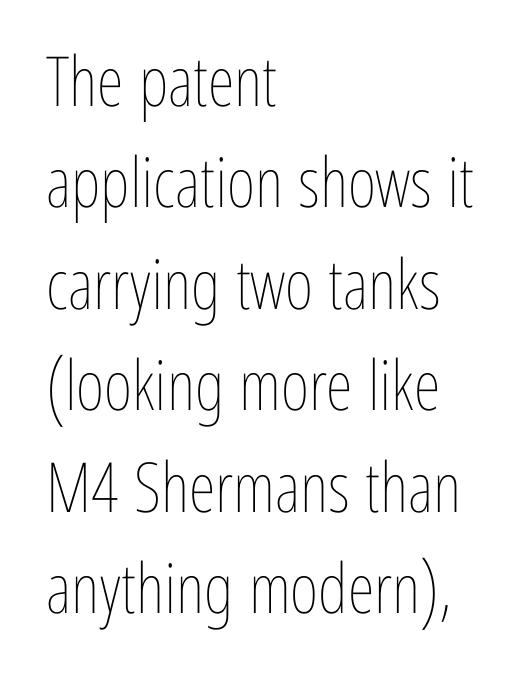
The image shows 69 px thin, condensed type, upright; set left-aligned, normal line spacing (1.47x), normal letter spacing, not underlined; low stroke contrast and a medium x-height.
